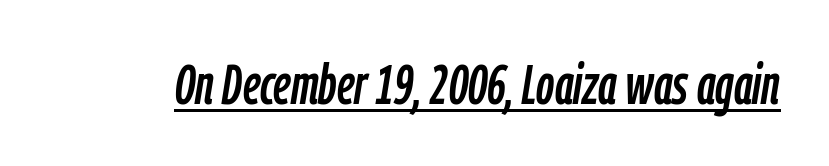
{"italic": "yes", "lean": "right", "slant_degrees": 9, "width": "condensed", "stroke_contrast": "low", "x_height": "medium", "monospaced": "no", "underline": "yes", "letter_spacing": "normal", "letter_spacing_em": 0.0, "glyph_px": 56}
